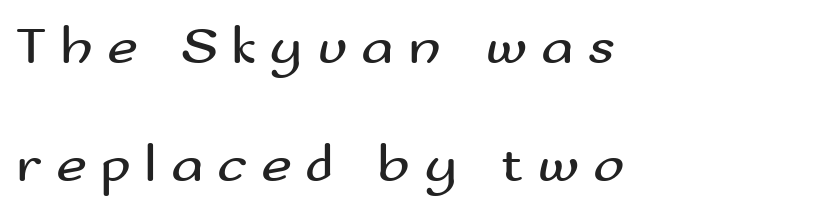
{"serif": "no", "italic": "no", "bold": "no", "weight": "regular", "width": "wide", "stroke_contrast": "medium", "x_height": "small", "monospaced": "no", "underline": "no", "align": "left", "line_spacing": "loose", "line_spacing_ratio": 2.23, "letter_spacing": "wide", "letter_spacing_em": 0.26, "glyph_px": 53}
